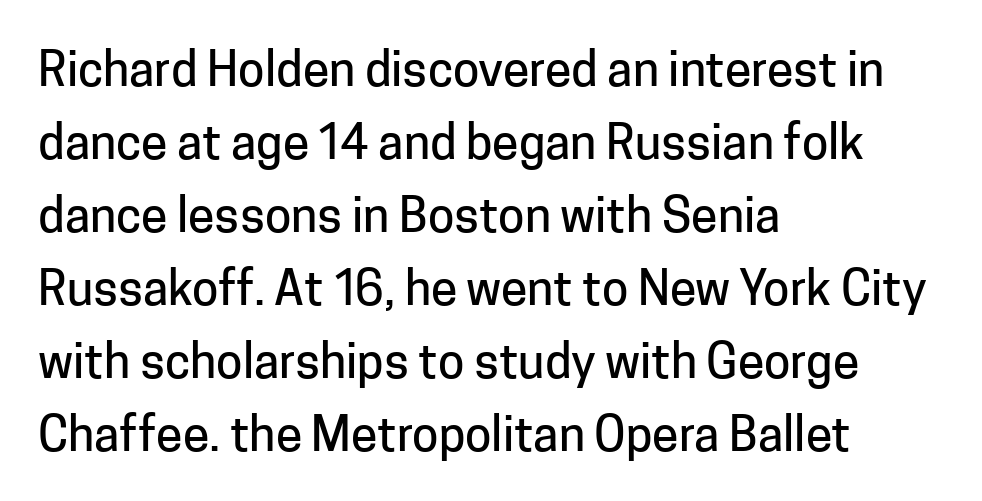
The image shows 48 px sans-serif type, upright; set left-aligned, normal line spacing (1.52x), normal letter spacing, not underlined; low stroke contrast and a medium x-height.
